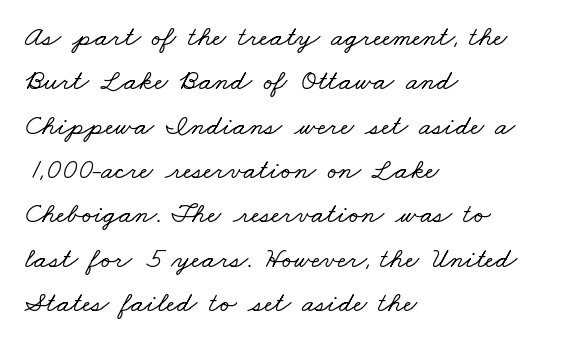
The image shows 29 px wide serif type; set left-aligned, normal line spacing (1.53x), normal letter spacing, not underlined; low stroke contrast and a small x-height.
